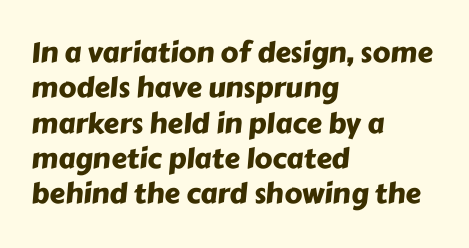
Q: Is the typeface a serif or a sans-serif typeface? A: Sans-serif.
Q: Is the text underlined? A: No.
Q: How is the paragraph aligned? A: Left-aligned.
Q: Is the spacing between letters normal or unusually wide? A: Normal.
Q: Is the spacing between lines tight, normal or loose? A: Normal.
Q: Width (condensed, normal, or wide)? A: Normal.
Q: Stroke contrast? A: Low.
Q: x-height? A: Medium.
Q: Monospaced? A: No.
